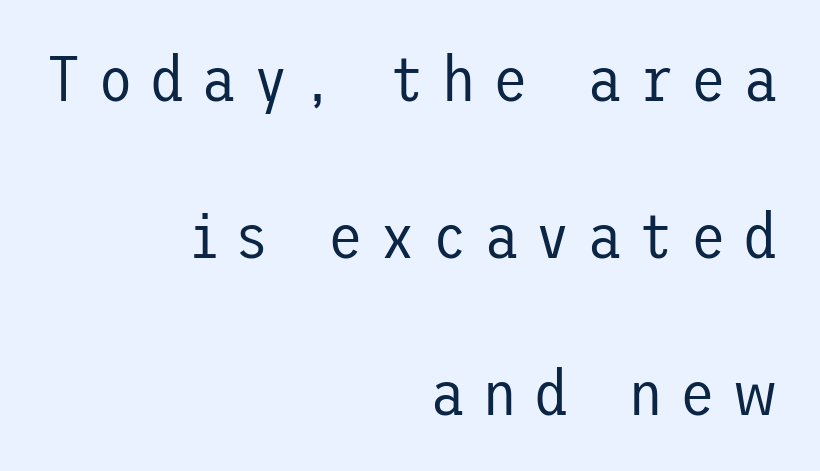
The image shows 64 px regular-weight sans-serif type, upright; set right-aligned, loose line spacing (2.45x), unusually wide letter spacing (+0.26 em), not underlined; low stroke contrast and a medium x-height.
